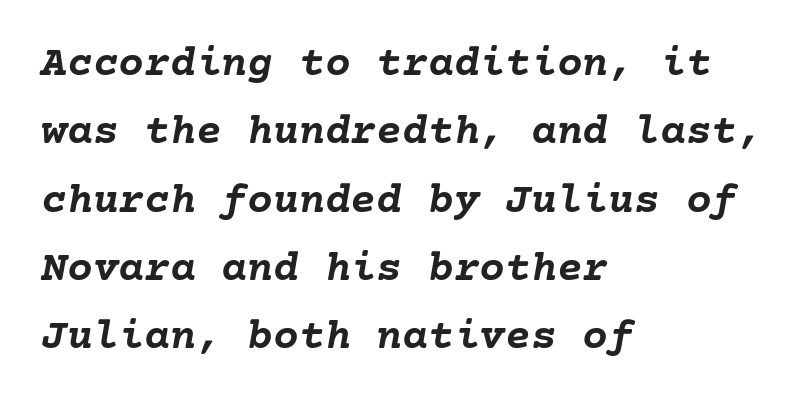
{"italic": "yes", "lean": "right", "slant_degrees": 10, "bold": "yes", "weight": "semibold", "width": "normal", "stroke_contrast": "low", "x_height": "medium", "underline": "no", "align": "left", "line_spacing": "normal", "line_spacing_ratio": 1.59, "letter_spacing": "normal", "letter_spacing_em": 0.0, "glyph_px": 43}
